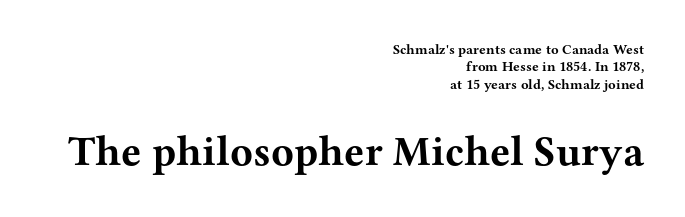
The image shows 42 px bold, wide serif type, upright; set right-aligned, line spacing 1.24x, normal letter spacing, not underlined; the second (bottom) block is 3.0x larger; medium stroke contrast and a medium x-height.
